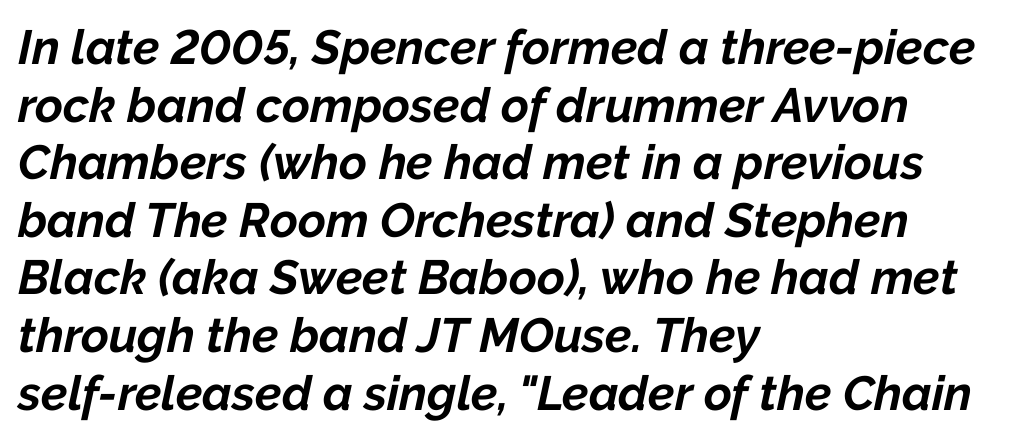
{"italic": "yes", "lean": "right", "slant_degrees": 12, "bold": "yes", "weight": "bold", "width": "normal", "stroke_contrast": "low", "x_height": "medium", "monospaced": "no", "underline": "no", "align": "left", "line_spacing_ratio": 1.2, "letter_spacing": "normal", "letter_spacing_em": 0.0, "glyph_px": 48}
